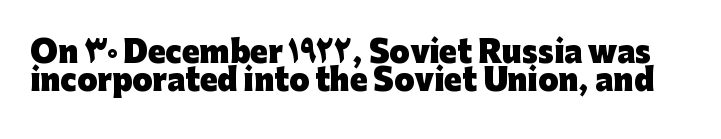
The image shows 29 px heavy sans-serif type, upright; set tight line spacing (0.97x), normal letter spacing, not underlined; low stroke contrast and a medium x-height.
